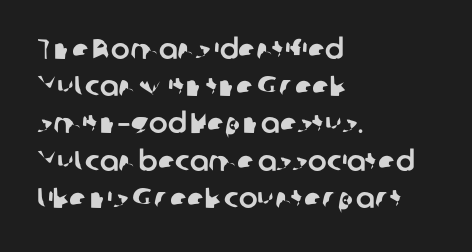
{"serif": "no", "width": "normal", "stroke_contrast": "low", "x_height": "medium", "monospaced": "no", "underline": "no", "align": "left", "line_spacing": "normal", "line_spacing_ratio": 1.33, "letter_spacing": "normal", "letter_spacing_em": 0.0, "glyph_px": 28}
